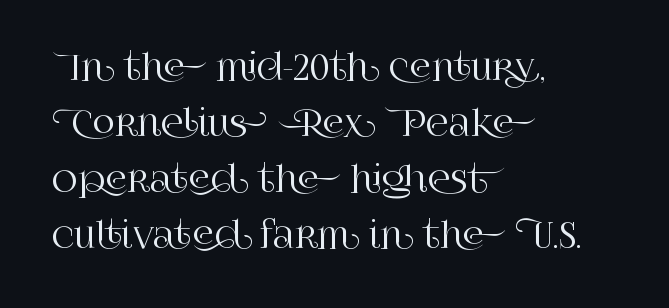
{"serif": "yes", "italic": "no", "width": "normal", "stroke_contrast": "high", "x_height": "large", "monospaced": "no", "underline": "no", "align": "left", "line_spacing": "normal", "line_spacing_ratio": 1.6, "letter_spacing": "normal", "letter_spacing_em": 0.0, "glyph_px": 35}
